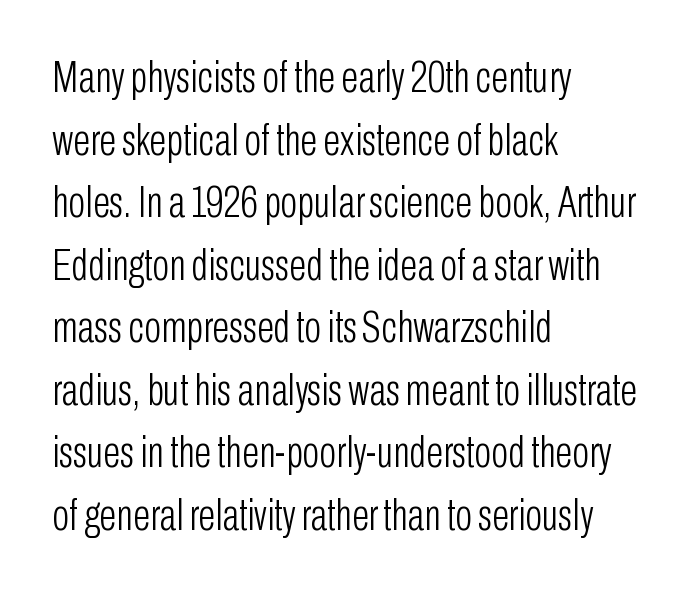
{"serif": "no", "italic": "no", "bold": "no", "weight": "light", "width": "condensed", "stroke_contrast": "low", "x_height": "medium", "monospaced": "no", "underline": "no", "align": "left", "line_spacing": "normal", "line_spacing_ratio": 1.39, "letter_spacing": "normal", "letter_spacing_em": 0.0, "glyph_px": 45}
